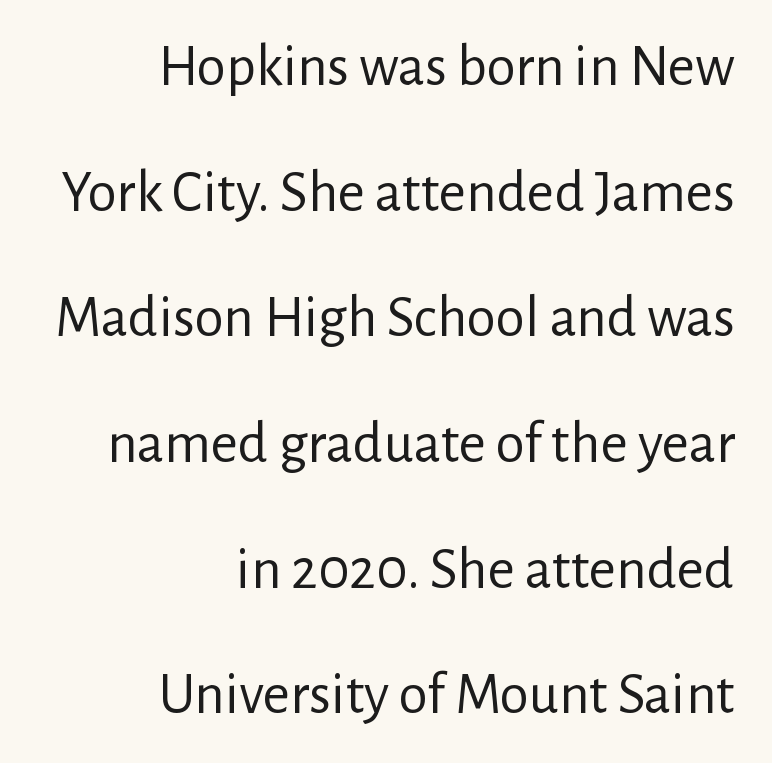
Q: Is the text bold? A: No.
Q: Is the text italic (slanted)? A: No, it is upright.
Q: Is the typeface a serif or a sans-serif typeface? A: Sans-serif.
Q: Is the text underlined? A: No.
Q: How is the paragraph aligned? A: Right-aligned.
Q: Is the spacing between letters normal or unusually wide? A: Normal.
Q: Is the spacing between lines tight, normal or loose? A: Loose.
Q: Width (condensed, normal, or wide)? A: Normal.
Q: Stroke contrast? A: Low.
Q: x-height? A: Medium.
Q: Monospaced? A: No.
